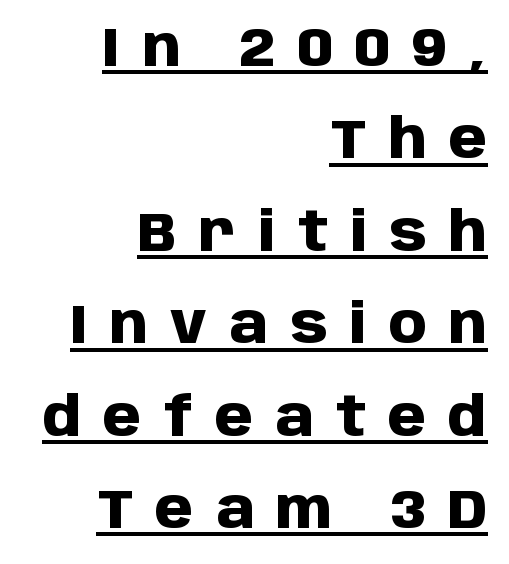
Q: Is the text bold? A: Yes.
Q: Is the text italic (slanted)? A: No, it is upright.
Q: Is the typeface a serif or a sans-serif typeface? A: Sans-serif.
Q: Is the text underlined? A: Yes.
Q: How is the paragraph aligned? A: Right-aligned.
Q: Is the spacing between letters normal or unusually wide? A: Unusually wide.
Q: Is the spacing between lines tight, normal or loose? A: Normal.
Q: Width (condensed, normal, or wide)? A: Normal.
Q: Stroke contrast? A: Low.
Q: x-height? A: Large.
Q: Monospaced? A: No.
